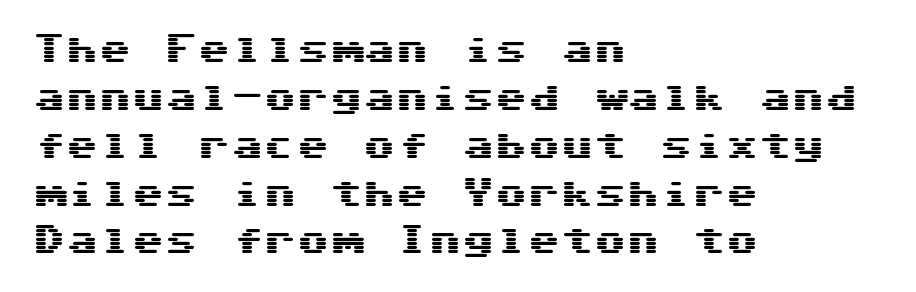
The image shows 33 px wide sans-serif type, upright; set left-aligned, normal line spacing (1.45x), normal letter spacing, not underlined; medium stroke contrast and a medium x-height.
